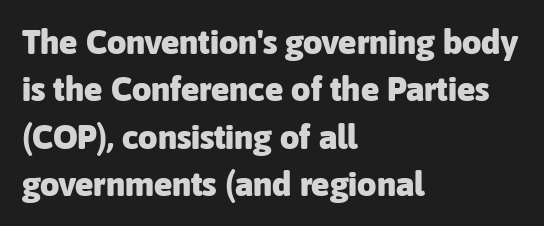
This sample uses an upright cut, with every glyph sitting square on the baseline. What stands out about the letter spacing? Nothing — it is the standard amount. These lines are set flush left with a ragged right edge. Typographically, this falls in the sans-serif category. Interline gaps are of average width in this sample. Quick note: underline off.
